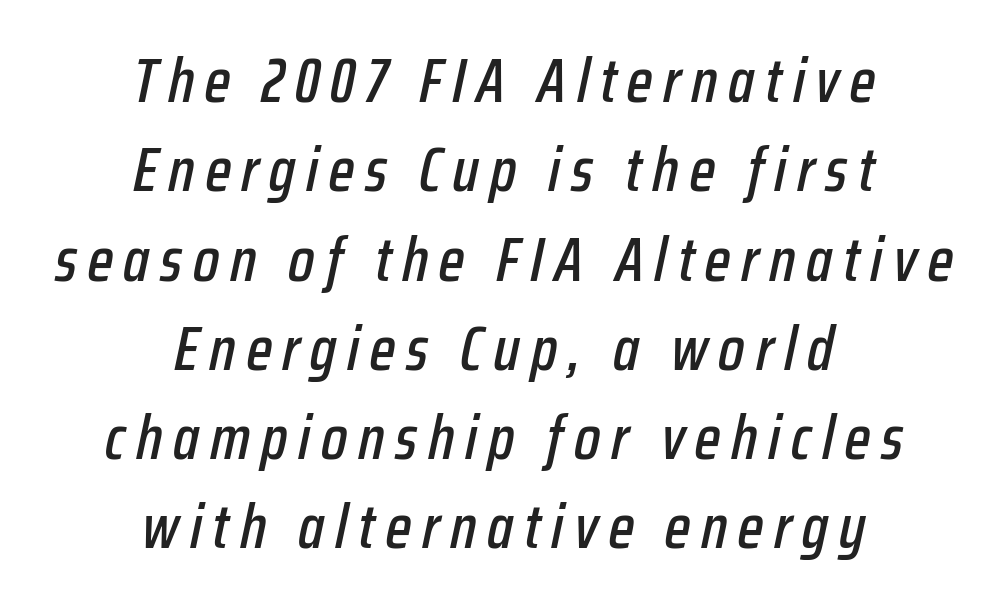
Q: Is the text italic (slanted)? A: Yes, it leans right by about 12 degrees.
Q: Is the text underlined? A: No.
Q: How is the paragraph aligned? A: Centered.
Q: Is the spacing between lines tight, normal or loose? A: Normal.
Q: Width (condensed, normal, or wide)? A: Condensed.
Q: Stroke contrast? A: Low.
Q: x-height? A: Medium.
Q: Monospaced? A: No.
